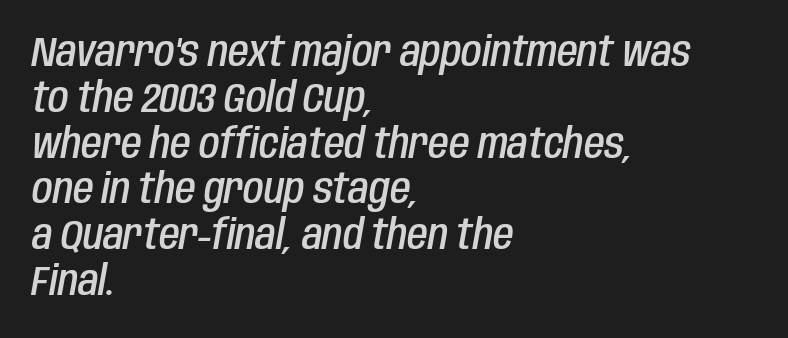
{"italic": "yes", "lean": "right", "slant_degrees": 10, "bold": "semi", "weight": "semibold", "width": "condensed", "stroke_contrast": "low", "x_height": "large", "monospaced": "no", "underline": "no", "align": "left", "line_spacing": "tight", "line_spacing_ratio": 1.09, "letter_spacing": "normal", "letter_spacing_em": 0.0, "glyph_px": 42}
